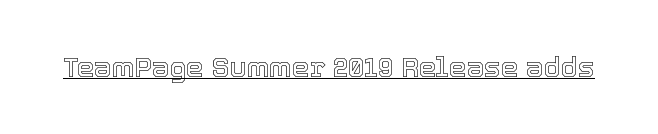
{"italic": "no", "width": "normal", "x_height": "medium", "monospaced": "no", "underline": "yes", "letter_spacing": "normal", "letter_spacing_em": 0.0, "glyph_px": 28}
